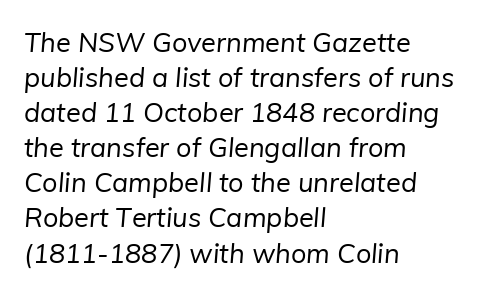
Leading: standard. Characters follow at the spacing the type designer built in. Where is the straight margin? On the left. A quiet, ordinary-to-light weight characterises the typeface. Decoration check: the copy has no underline.
